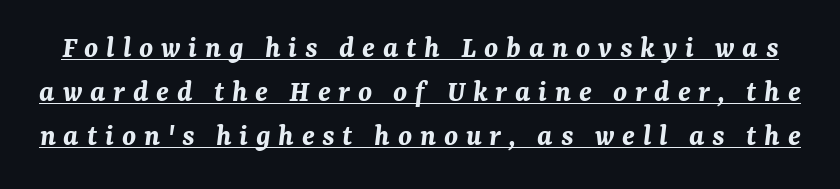
The image shows 31 px bold type, italic (leaning right); set normal line spacing (1.42x), unusually wide letter spacing (+0.25 em), underlined; medium stroke contrast and a medium x-height.
